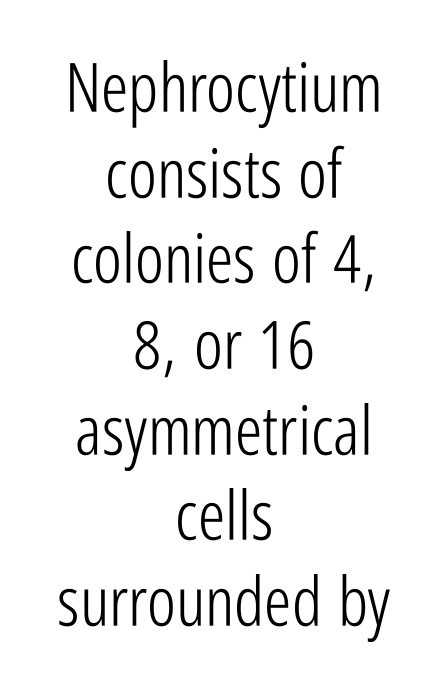
Q: Is the text bold? A: No.
Q: Is the text italic (slanted)? A: No, it is upright.
Q: Is the typeface a serif or a sans-serif typeface? A: Sans-serif.
Q: Is the text underlined? A: No.
Q: How is the paragraph aligned? A: Centered.
Q: Is the spacing between letters normal or unusually wide? A: Normal.
Q: Is the spacing between lines tight, normal or loose? A: Normal.
Q: Width (condensed, normal, or wide)? A: Condensed.
Q: Stroke contrast? A: Low.
Q: x-height? A: Medium.
Q: Monospaced? A: No.
